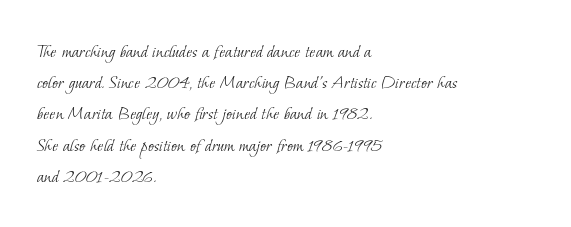
{"bold": "no", "underline": "no", "align": "left", "line_spacing": "normal", "line_spacing_ratio": 1.56, "letter_spacing": "normal", "letter_spacing_em": 0.0, "glyph_px": 20}
